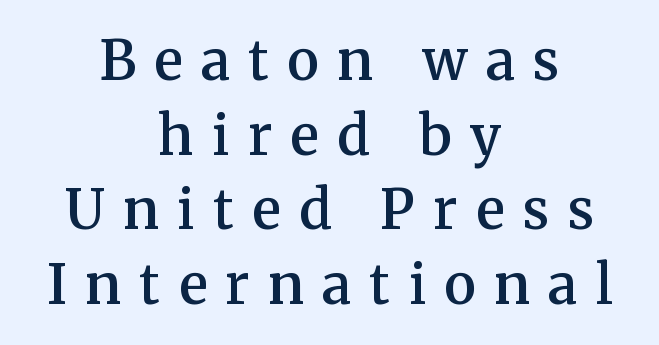
Q: Is the text bold? A: Semi-bold.
Q: Is the text italic (slanted)? A: No, it is upright.
Q: Is the typeface a serif or a sans-serif typeface? A: Serif.
Q: Is the text underlined? A: No.
Q: How is the paragraph aligned? A: Centered.
Q: Is the spacing between letters normal or unusually wide? A: Unusually wide.
Q: Is the spacing between lines tight, normal or loose? A: Normal.
Q: Width (condensed, normal, or wide)? A: Normal.
Q: Stroke contrast? A: Medium.
Q: x-height? A: Medium.
Q: Monospaced? A: No.
